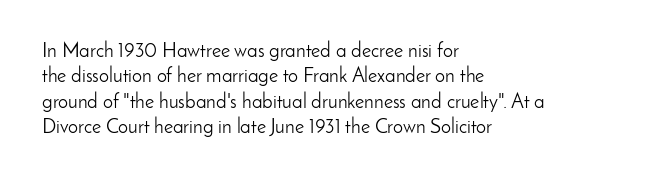
The rows are spaced the way most documents space them. Weight: in the light-to-regular range. Each word holds together tightly as a unit, with standard inter-letter gaps. Nobody drew a line under any word here.
